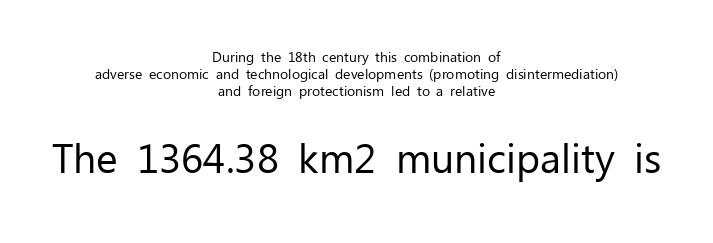
The image shows 41 px regular-weight sans-serif type, upright; set centered, line spacing 1.22x, normal letter spacing, not underlined; the second (bottom) block is 2.93x larger; low stroke contrast and a medium x-height.
